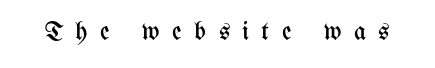
{"italic": "no", "bold": "no", "underline": "no", "letter_spacing": "wide", "letter_spacing_em": 0.48, "glyph_px": 26}
